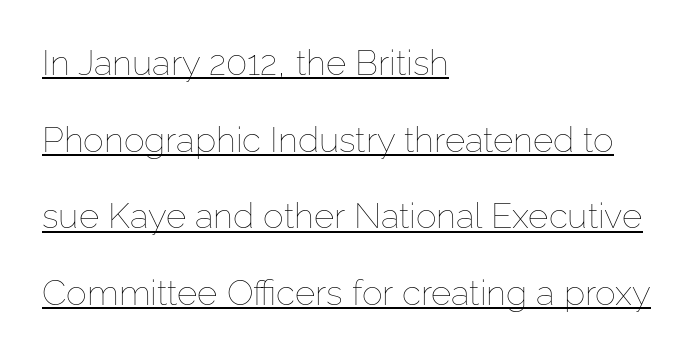
{"italic": "no", "bold": "no", "weight": "thin", "width": "normal", "stroke_contrast": "low", "x_height": "medium", "monospaced": "no", "underline": "yes", "align": "left", "line_spacing": "loose", "line_spacing_ratio": 2.19, "letter_spacing": "normal", "letter_spacing_em": 0.0, "glyph_px": 35}
